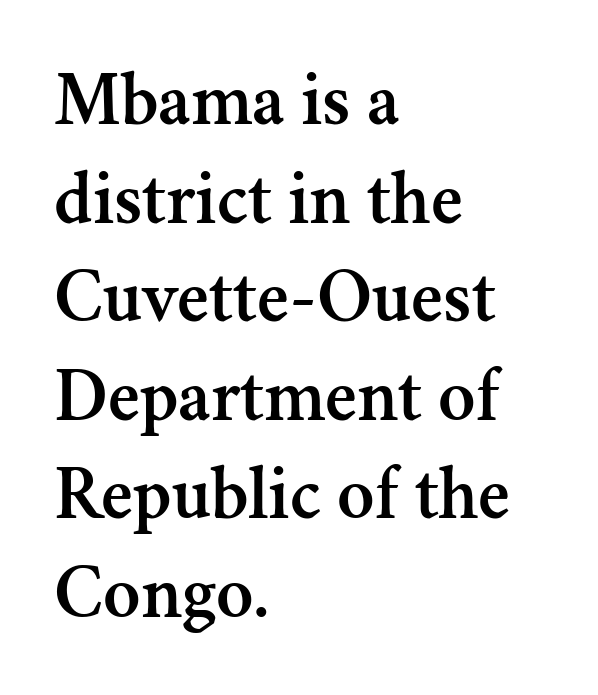
Looks like regular typesetting: each glyph gets only the width it needs. The font's upright variant was chosen for this text. Nobody drew a line under any word here. The vertical gap from one line to the next is medium.
